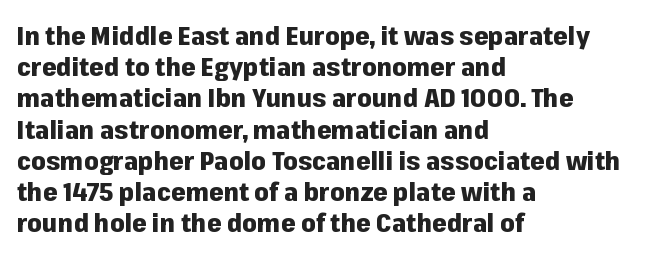
Q: Is the text bold? A: Yes.
Q: Is the text italic (slanted)? A: No, it is upright.
Q: Is the text underlined? A: No.
Q: How is the paragraph aligned? A: Left-aligned.
Q: Is the spacing between letters normal or unusually wide? A: Normal.
